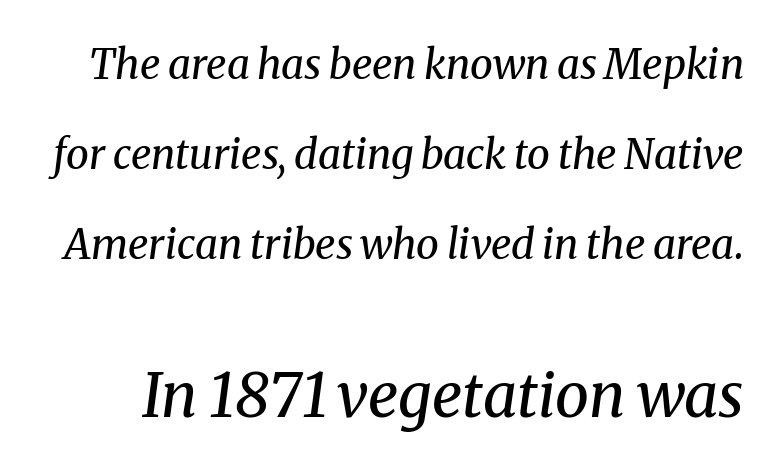
Q: Is the text bold? A: No.
Q: Is the text italic (slanted)? A: Yes, it leans right by about 8 degrees.
Q: Is the typeface a serif or a sans-serif typeface? A: Serif.
Q: Is the text underlined? A: No.
Q: Is the spacing between letters normal or unusually wide? A: Normal.
Q: Is the spacing between lines tight, normal or loose? A: Loose.
Q: Which block of text is set in a larger size, the first (top) or the second (bottom)? A: The second (bottom) one.
Q: Width (condensed, normal, or wide)? A: Normal.
Q: Stroke contrast? A: Medium.
Q: x-height? A: Medium.
Q: Monospaced? A: No.
